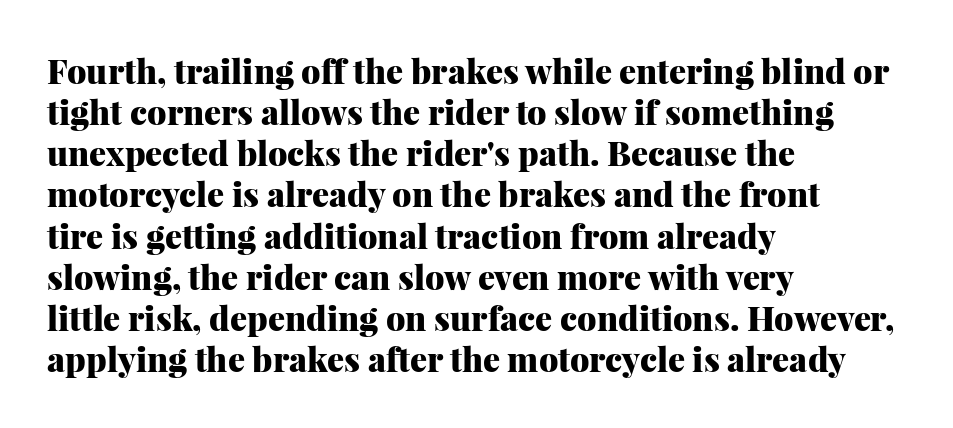
The image shows 34 px heavy serif type, upright; set left-aligned, line spacing 1.21x, normal letter spacing, not underlined; medium stroke contrast and a medium x-height.
